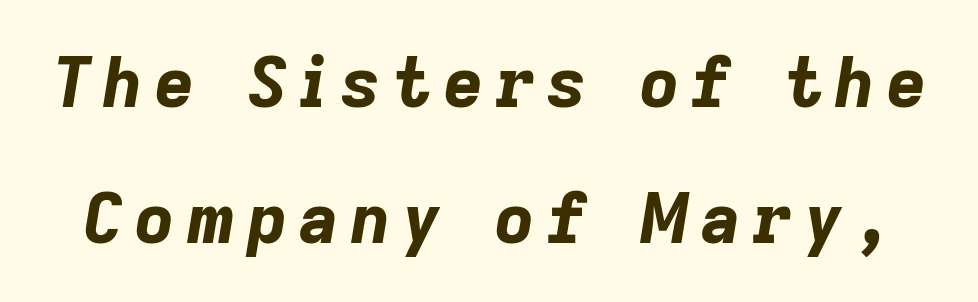
Q: Is the text bold? A: Yes.
Q: Is the text italic (slanted)? A: Yes, it leans right by about 9 degrees.
Q: Is the text underlined? A: No.
Q: Is the spacing between lines tight, normal or loose? A: Loose.
Q: Width (condensed, normal, or wide)? A: Normal.
Q: Stroke contrast? A: Low.
Q: x-height? A: Medium.
Q: Monospaced? A: No.
